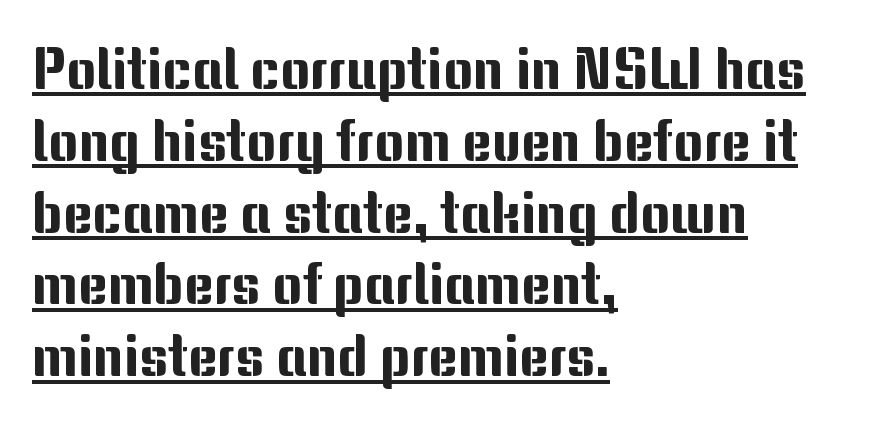
Q: Is the text italic (slanted)? A: No, it is upright.
Q: Is the typeface a serif or a sans-serif typeface? A: Sans-serif.
Q: Is the text underlined? A: Yes.
Q: How is the paragraph aligned? A: Left-aligned.
Q: Is the spacing between letters normal or unusually wide? A: Normal.
Q: Is the spacing between lines tight, normal or loose? A: Normal.
Q: Width (condensed, normal, or wide)? A: Normal.
Q: Stroke contrast? A: Medium.
Q: x-height? A: Medium.
Q: Monospaced? A: No.
